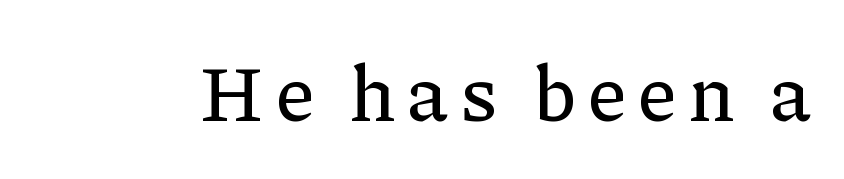
The baseline area is clear. The rendering uses natural spacing where letterforms have individual widths. To sum up the face: it has serifs. The specimen reads as upright at a glance.
